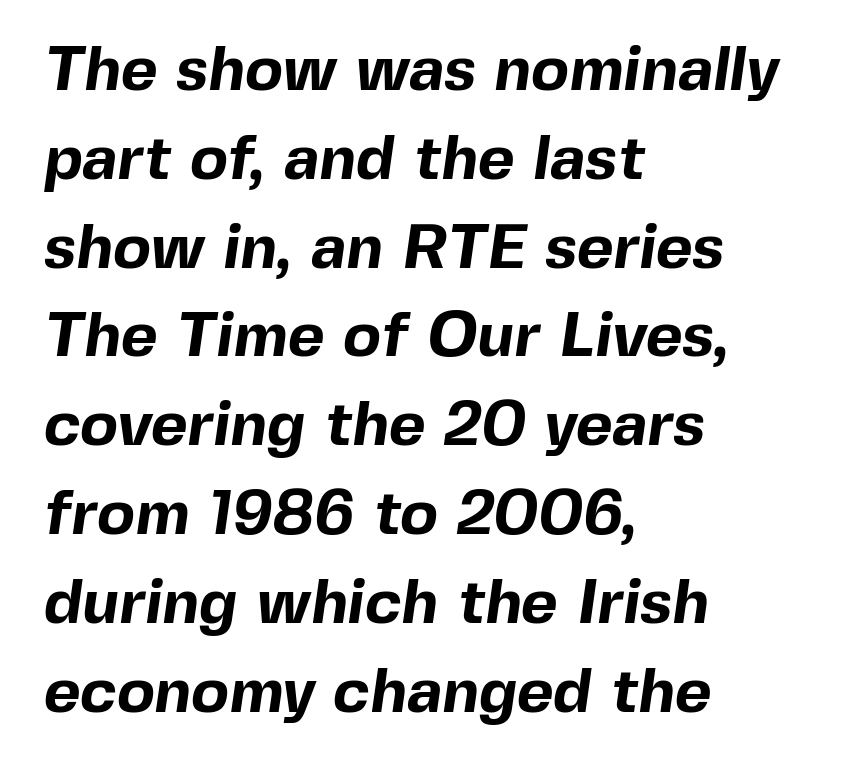
Regarding serifs, this sample does without them. The letters sit at their default tracking, neither squeezed nor spread. Successive baselines arrive at the customary interval. Plenty of ink on the page — the face is bold.
